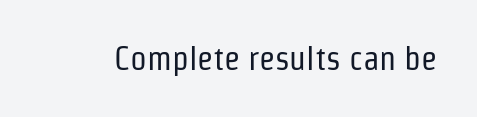
Q: Is the text bold? A: No.
Q: Is the text italic (slanted)? A: No, it is upright.
Q: Is the typeface a serif or a sans-serif typeface? A: Sans-serif.
Q: Is the text underlined? A: No.
Q: Is the spacing between letters normal or unusually wide? A: Normal.
Q: Width (condensed, normal, or wide)? A: Condensed.
Q: Stroke contrast? A: Low.
Q: x-height? A: Medium.
Q: Monospaced? A: No.
